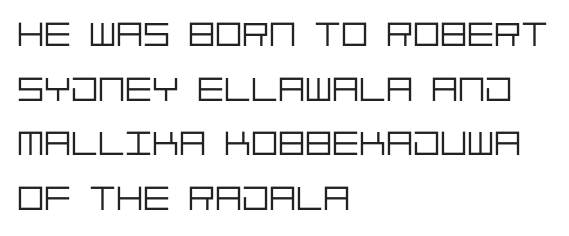
Q: Is the text bold? A: No.
Q: Is the text italic (slanted)? A: No, it is upright.
Q: Is the typeface a serif or a sans-serif typeface? A: Sans-serif.
Q: Is the text underlined? A: No.
Q: How is the paragraph aligned? A: Left-aligned.
Q: Is the spacing between letters normal or unusually wide? A: Normal.
Q: Is the spacing between lines tight, normal or loose? A: Normal.
Q: Width (condensed, normal, or wide)? A: Normal.
Q: Stroke contrast? A: Low.
Q: x-height? A: Large.
